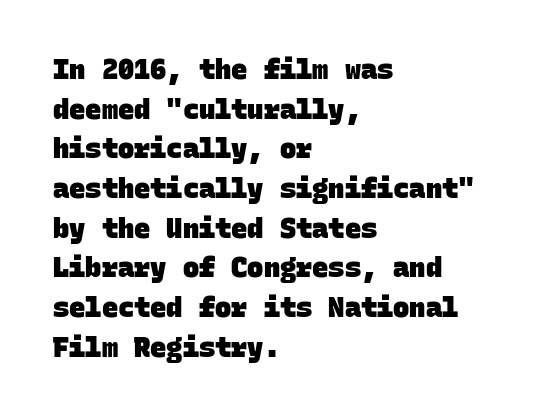
How heavy is the stroke? Heavy — this is a bold. Does the leading feel generous? No, just average. Clear beneath every line of the passage. In terms of letterspacing, this is plain default setting.
